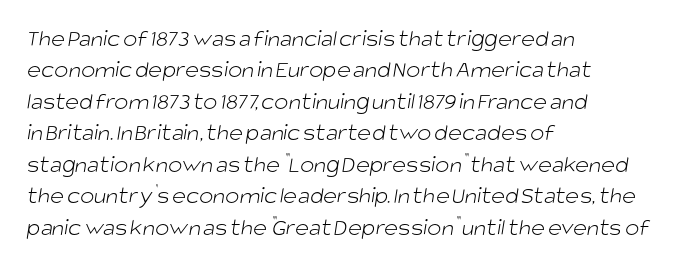
The space between consecutive lines is moderate. Letters have the restrained weight of plain body copy at most. Caption: multi-line text, flush left, ragged right. You could call the tracking neutral — neither tight nor loose. The space directly below the letters is spotless.
